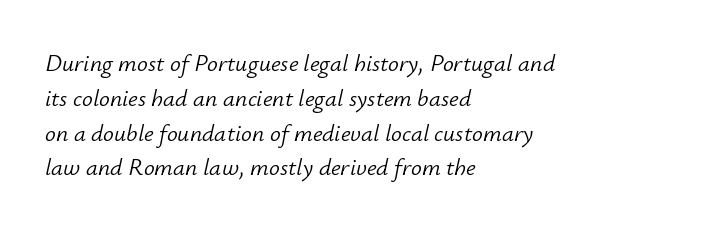
The setting favours the left margin, as ordinary paragraphs usually do. Yep, that's italic — everything's leaning. The glyphs are unaccompanied by any horizontal stroke below them. The rows are spaced the way most documents space them. The strokes are not fattened; the text isn't bold. Glyph-to-glyph distance matches everyday printed text.
